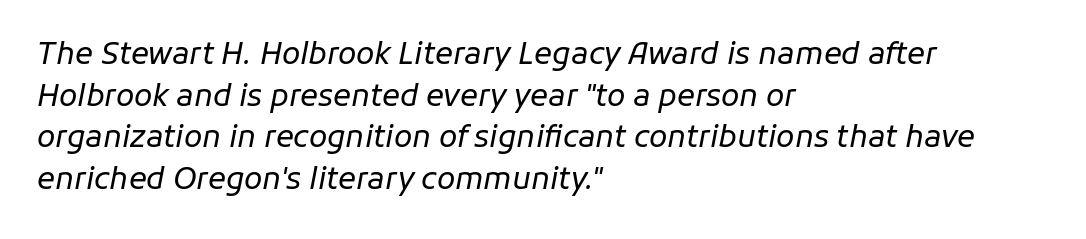
There's an unmistakable incline to the writing here. The characters are drawn with everyday or finer stroke widths. Each letter keeps its own natural width here, so spacing adapts to shape. Interline gaps are of average width in this sample. The tracking reads as untouched default to a designer's eye. Check the space under the baseline: it is left empty.
